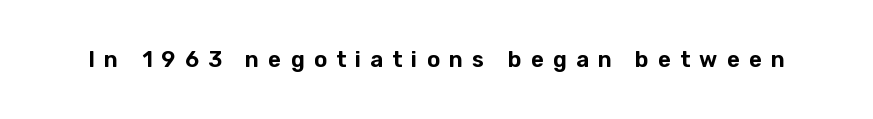
The image shows 22 px text type, upright; set unusually wide letter spacing (+0.42 em), not underlined.
